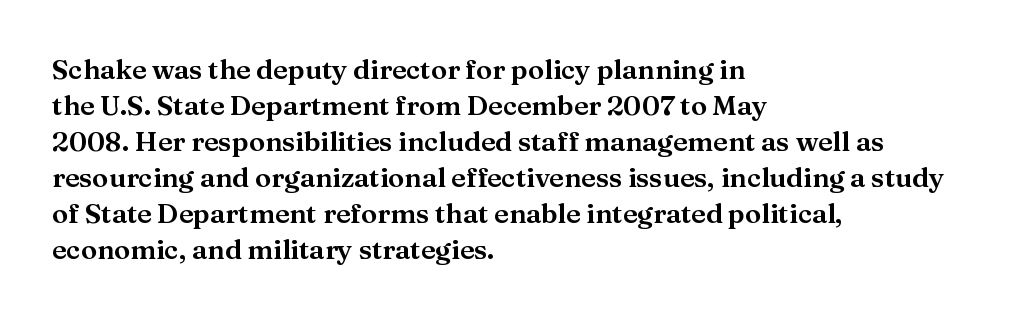
The image shows 27 px text type, upright; set left-aligned, normal line spacing (1.33x), normal letter spacing, not underlined.
